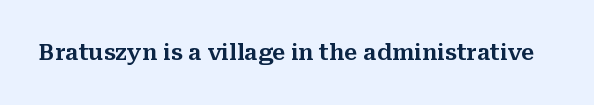
The image shows 22 px text type, upright; set normal letter spacing, not underlined.
